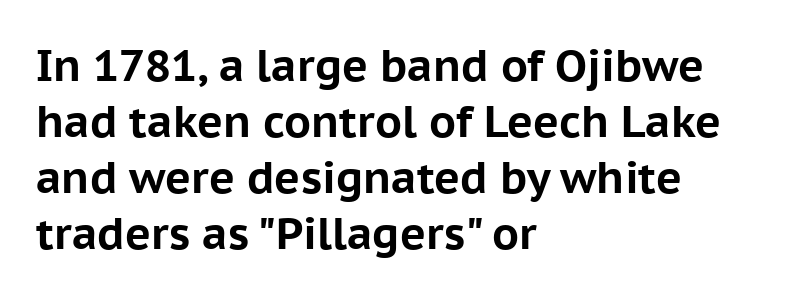
This rendering uses left alignment, leaving the right contour irregular. Normally led — the rows are evenly, conventionally spaced. Default kerning and tracking; the words read as compact shapes. The typography opts for an upright posture over an oblique one.
